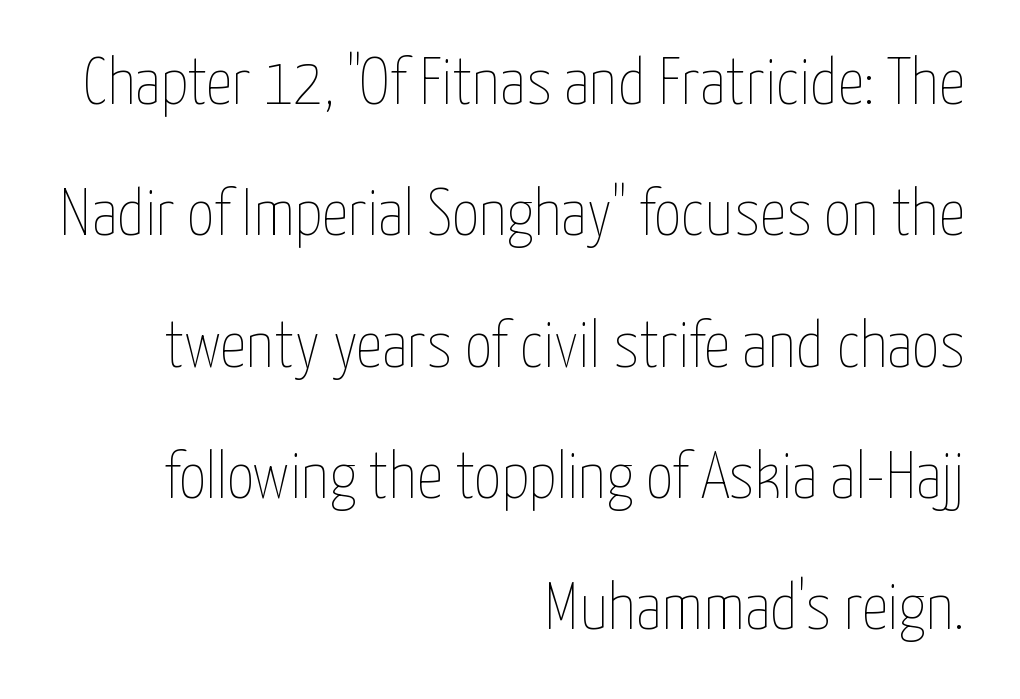
Is the stroke heavy? The answer is a plain regular-or-lighter. Do the characters align in a grid? No, the font is proportional. The typography opts for an upright posture over an oblique one. Nobody touched the tracking dial on this one. In terms of leading, this rendering errs on the spacious side.
